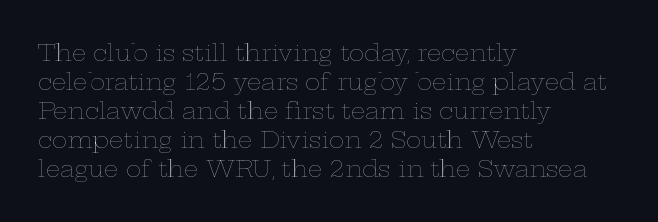
The image shows 23 px text type, upright; set left-aligned, normal line spacing (1.26x), normal letter spacing, not underlined.
